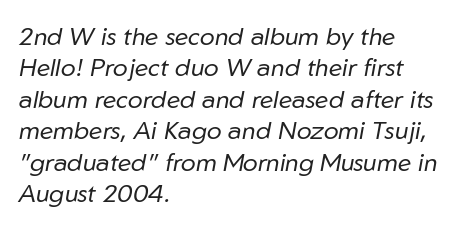
{"italic": "yes", "lean": "right", "slant_degrees": 10, "bold": "no", "underline": "no", "align": "left", "line_spacing": "normal", "line_spacing_ratio": 1.26, "letter_spacing": "normal", "letter_spacing_em": 0.0, "glyph_px": 25}
